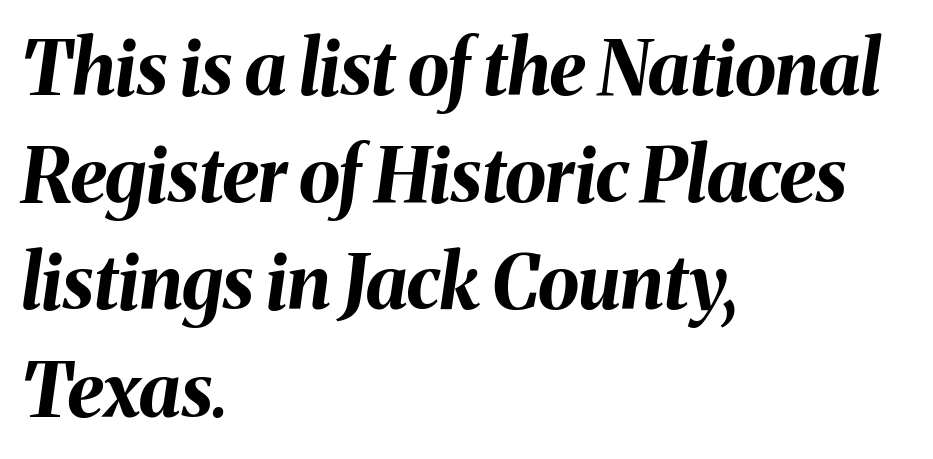
{"italic": "yes", "lean": "right", "slant_degrees": 8, "bold": "yes", "weight": "bold", "width": "normal", "stroke_contrast": "medium", "x_height": "medium", "monospaced": "no", "underline": "no", "align": "left", "line_spacing": "normal", "line_spacing_ratio": 1.43, "letter_spacing": "normal", "letter_spacing_em": 0.0, "glyph_px": 75}
